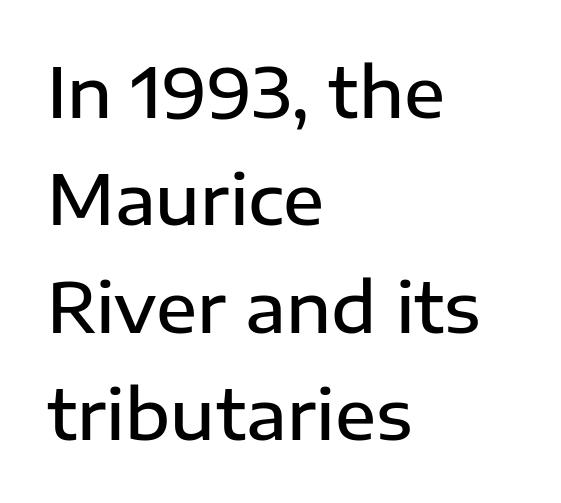
The image shows 68 px semibold sans-serif type, upright; set left-aligned, normal line spacing (1.58x), normal letter spacing, not underlined; low stroke contrast and a medium x-height.
